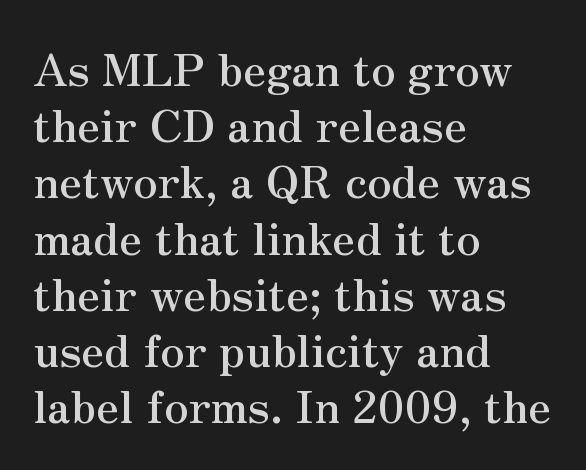
{"serif": "yes", "italic": "no", "width": "normal", "stroke_contrast": "medium", "x_height": "small", "monospaced": "no", "underline": "no", "align": "left", "line_spacing": "normal", "line_spacing_ratio": 1.25, "letter_spacing": "normal", "letter_spacing_em": 0.0, "glyph_px": 45}
